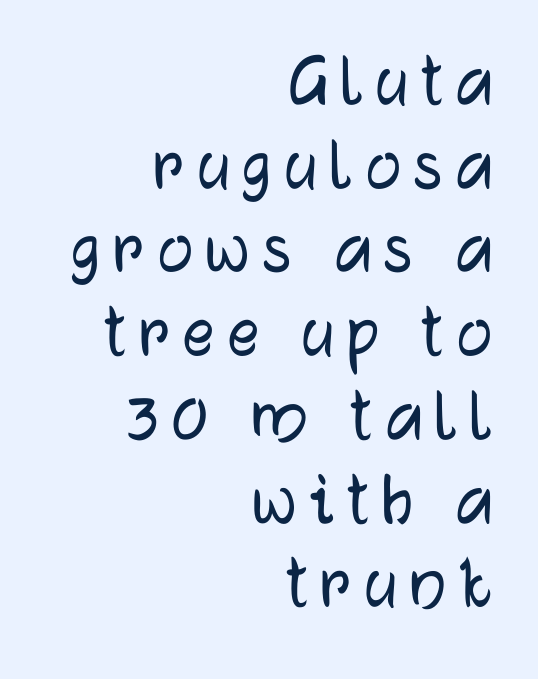
Q: Is the text italic (slanted)? A: No, it is upright.
Q: Is the typeface a serif or a sans-serif typeface? A: Sans-serif.
Q: Is the text underlined? A: No.
Q: How is the paragraph aligned? A: Right-aligned.
Q: Is the spacing between lines tight, normal or loose? A: Tight.
Q: Width (condensed, normal, or wide)? A: Normal.
Q: Stroke contrast? A: Low.
Q: x-height? A: Medium.
Q: Monospaced? A: No.
